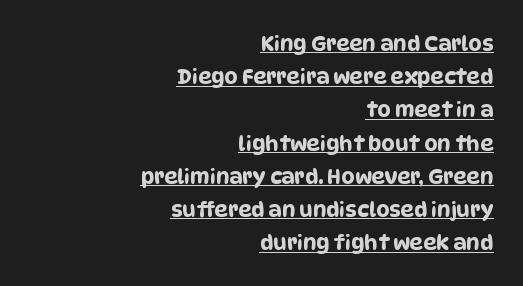
Every row of glyphs terminates at an identical x-position on the right. Does a line run under the words? Yes, clearly. Honestly, the row spacing looks completely unremarkable. The tracking reads as untouched default to a designer's eye.
